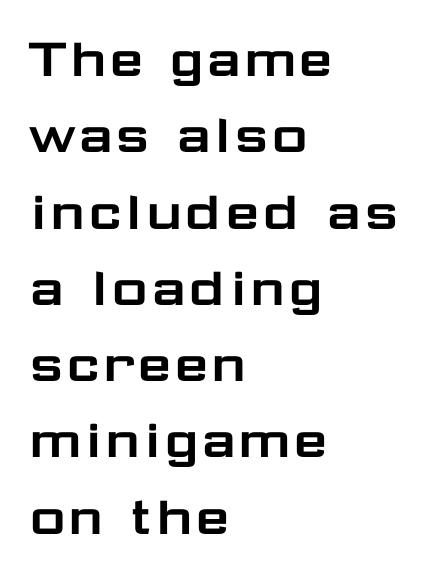
{"serif": "no", "italic": "no", "width": "wide", "stroke_contrast": "low", "x_height": "medium", "monospaced": "no", "underline": "no", "align": "left", "line_spacing_ratio": 1.23, "letter_spacing": "normal", "letter_spacing_em": 0.0, "glyph_px": 62}
